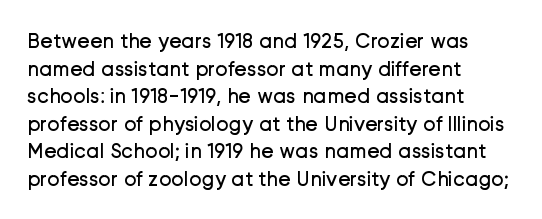
Teacher's note: observe the even left margin — that is flush-left alignment. The line texture is even and compact thanks to regular tracking. The lettering stays uniformly vertical, giving the passage a roman look. The baseline area is clear.
